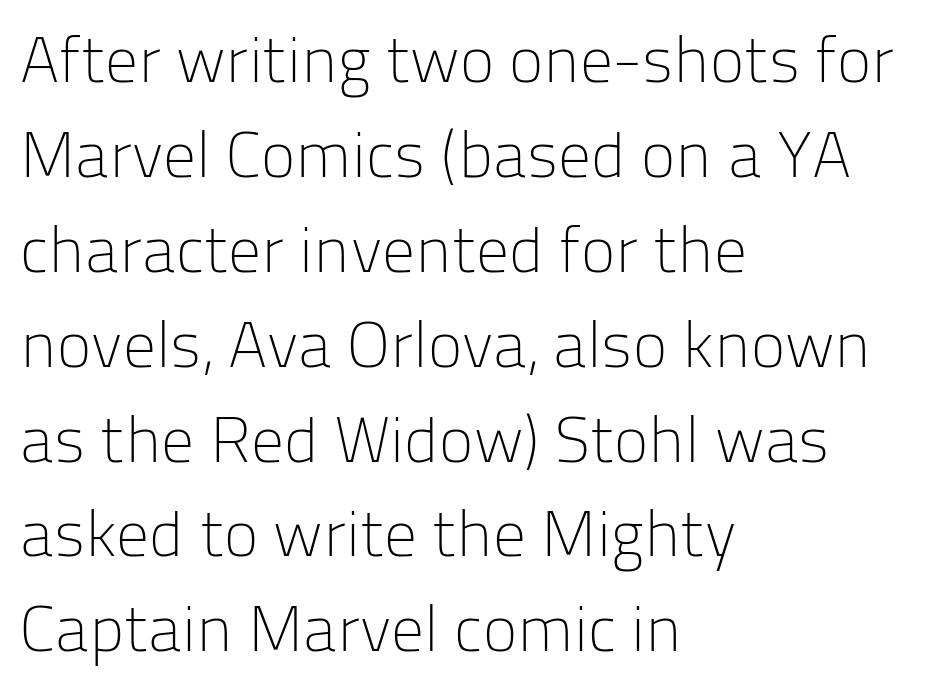
Underlining? Definitely not there. Spacing between characters is what you'd get straight out of the box. Left-aligned paragraph, ragged on the right. Vertical spacing — default. This sample has the flowing, uneven cadence of proportional lettering. It's the straight-up-and-down kind of type.
